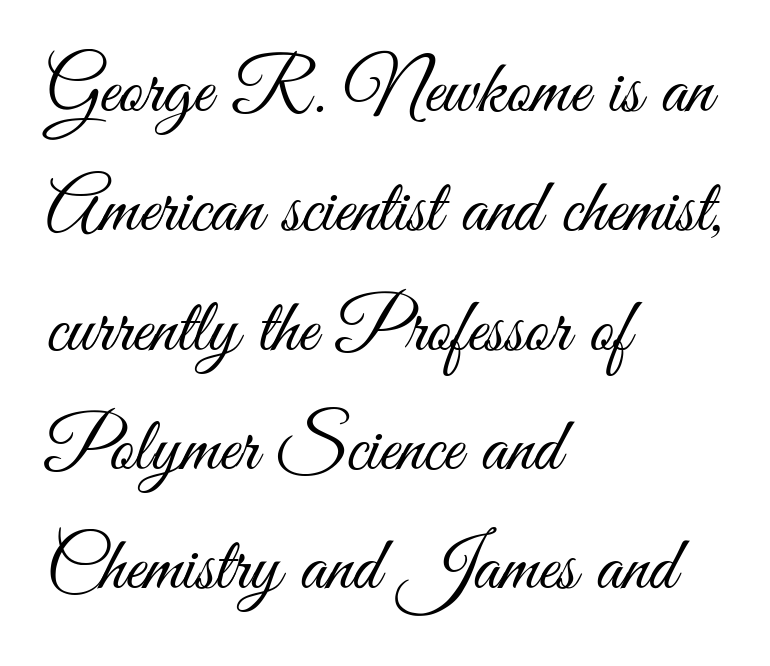
{"serif": "no", "bold": "no", "weight": "light", "width": "condensed", "stroke_contrast": "medium", "x_height": "small", "monospaced": "no", "underline": "no", "align": "left", "line_spacing": "normal", "line_spacing_ratio": 1.57, "letter_spacing": "normal", "letter_spacing_em": 0.0, "glyph_px": 76}
